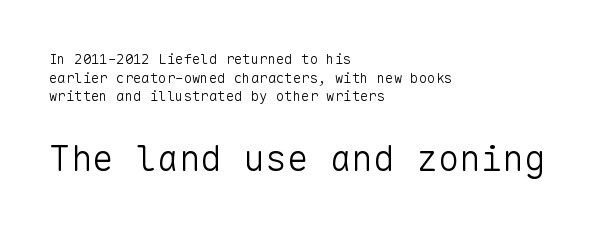
The image shows 36 px light sans-serif type, upright, monospaced; set left-aligned, normal line spacing (1.33x), normal letter spacing, not underlined; the second (bottom) block is 2.57x larger; low stroke contrast and a medium x-height.
